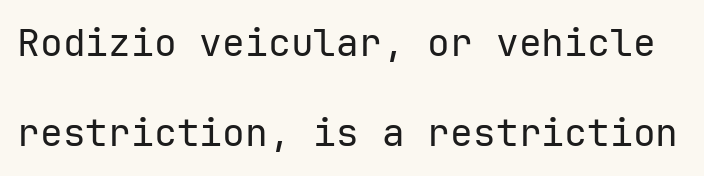
{"serif": "no", "italic": "no", "bold": "no", "weight": "regular", "width": "normal", "stroke_contrast": "low", "x_height": "medium", "monospaced": "yes", "underline": "no", "line_spacing": "loose", "line_spacing_ratio": 2.38, "letter_spacing": "normal", "letter_spacing_em": 0.0, "glyph_px": 38}
